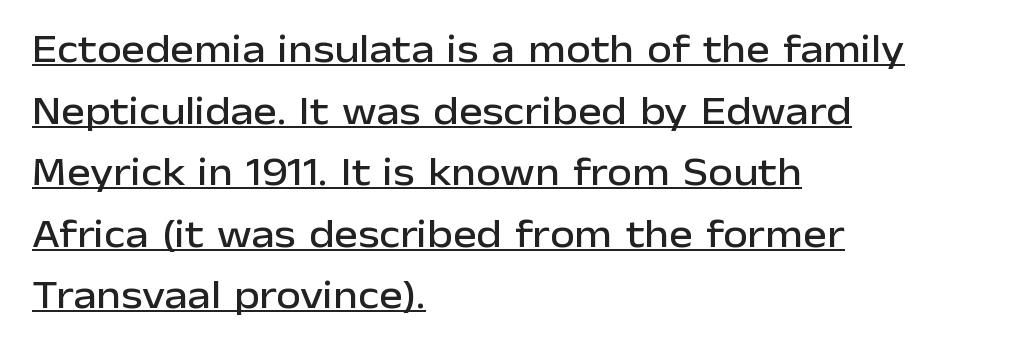
The setting favours the left margin, as ordinary paragraphs usually do. This sample uses an upright cut, with every glyph sitting square on the baseline. A typesetter would call this zero additional tracking. Glance below the letters and you will spot a drawn line. You could not count columns in this text — the font is proportionally spaced.
